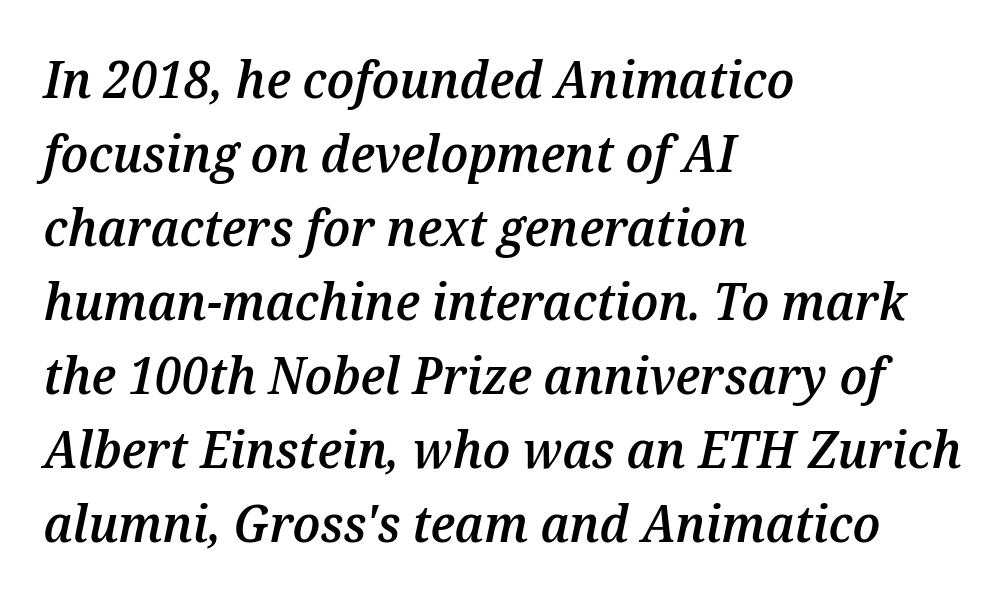
{"italic": "yes", "lean": "right", "slant_degrees": 12, "bold": "semi", "weight": "semibold", "width": "normal", "stroke_contrast": "medium", "x_height": "medium", "monospaced": "no", "underline": "no", "align": "left", "line_spacing": "normal", "line_spacing_ratio": 1.45, "letter_spacing": "normal", "letter_spacing_em": 0.0, "glyph_px": 51}
